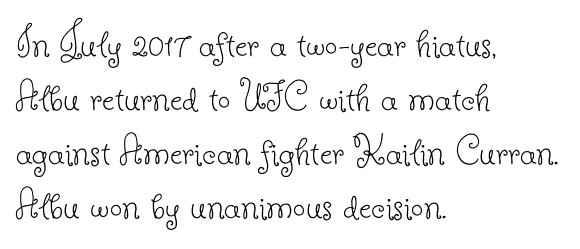
{"serif": "yes", "italic": "no", "bold": "no", "weight": "thin", "width": "normal", "stroke_contrast": "low", "x_height": "small", "monospaced": "no", "underline": "no", "align": "left", "line_spacing_ratio": 1.23, "letter_spacing": "normal", "letter_spacing_em": 0.0, "glyph_px": 44}
